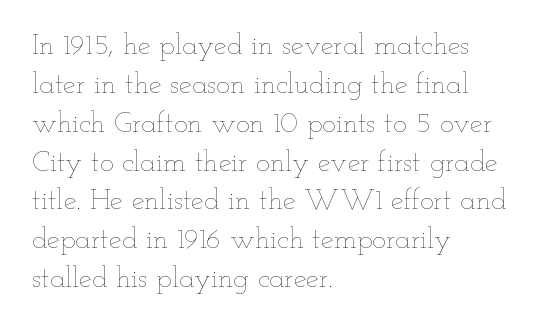
Q: Is the text bold? A: No.
Q: Is the text italic (slanted)? A: No, it is upright.
Q: Is the text underlined? A: No.
Q: How is the paragraph aligned? A: Left-aligned.
Q: Is the spacing between letters normal or unusually wide? A: Normal.
Q: Is the spacing between lines tight, normal or loose? A: Normal.
Q: Width (condensed, normal, or wide)? A: Wide.
Q: Stroke contrast? A: Low.
Q: x-height? A: Small.
Q: Monospaced? A: No.
